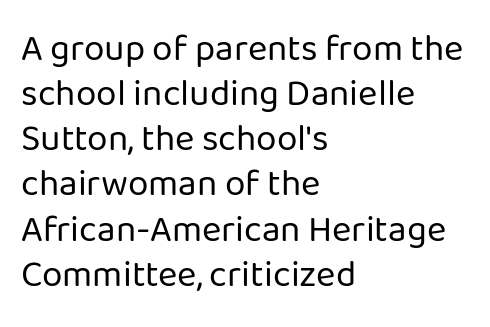
Q: Is the text bold? A: No.
Q: Is the text italic (slanted)? A: No, it is upright.
Q: Is the typeface a serif or a sans-serif typeface? A: Sans-serif.
Q: Is the text underlined? A: No.
Q: How is the paragraph aligned? A: Left-aligned.
Q: Is the spacing between letters normal or unusually wide? A: Normal.
Q: Width (condensed, normal, or wide)? A: Normal.
Q: Stroke contrast? A: Low.
Q: x-height? A: Medium.
Q: Monospaced? A: No.
